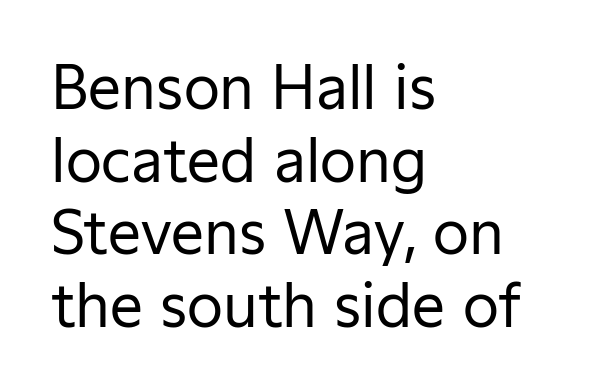
The rendering keeps characters at their native spacing. The rendering uses natural spacing where letterforms have individual widths. Stroke thickness stays within the range of a standard reading face or lighter. Line starts are locked; line ends wander. Quick note: underline off.
